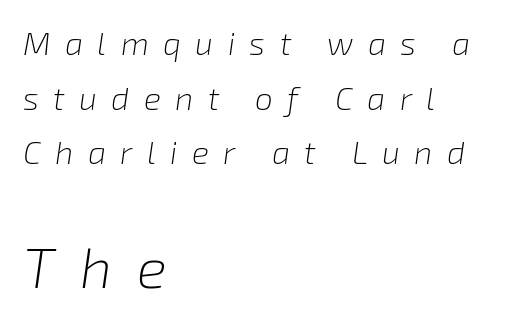
{"italic": "yes", "lean": "right", "slant_degrees": 8, "bold": "no", "weight": "light", "width": "normal", "stroke_contrast": "low", "x_height": "medium", "monospaced": "no", "underline": "no", "align": "left", "line_spacing_ratio": 1.71, "letter_spacing": "wide", "letter_spacing_em": 0.45, "larger_block": "second", "size_ratio": 1.75, "glyph_px": 56}
